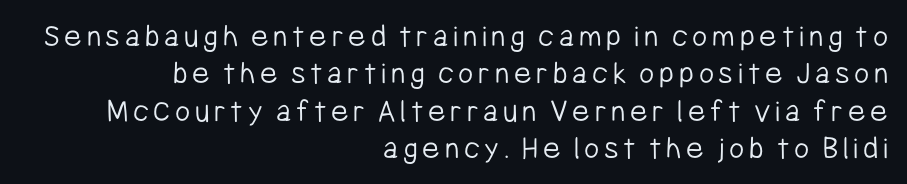
The image shows 33 px light, condensed sans-serif type, upright; set right-aligned, tight line spacing (1.13x), not underlined; low stroke contrast and a medium x-height.
